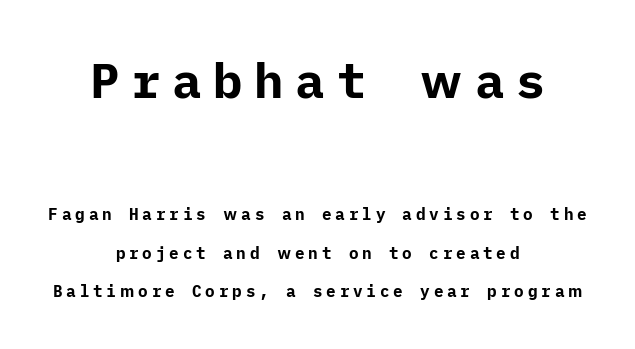
Q: Is the text bold? A: Yes.
Q: Is the text italic (slanted)? A: No, it is upright.
Q: Is the typeface a serif or a sans-serif typeface? A: Sans-serif.
Q: Is the text underlined? A: No.
Q: How is the paragraph aligned? A: Centered.
Q: Is the spacing between letters normal or unusually wide? A: Unusually wide.
Q: Is the spacing between lines tight, normal or loose? A: Loose.
Q: Which block of text is set in a larger size, the first (top) or the second (bottom)? A: The first (top) one.
Q: Width (condensed, normal, or wide)? A: Normal.
Q: Stroke contrast? A: Low.
Q: x-height? A: Medium.
